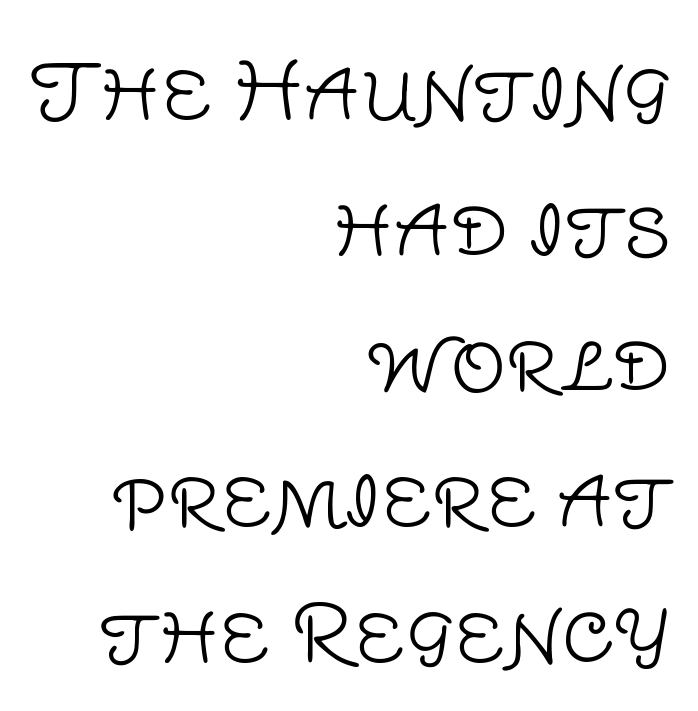
Q: Is the text bold? A: No.
Q: Is the text italic (slanted)? A: Yes.
Q: Is the typeface a serif or a sans-serif typeface? A: Sans-serif.
Q: Is the text underlined? A: No.
Q: How is the paragraph aligned? A: Right-aligned.
Q: Is the spacing between letters normal or unusually wide? A: Normal.
Q: Width (condensed, normal, or wide)? A: Normal.
Q: Stroke contrast? A: Low.
Q: x-height? A: Large.
Q: Monospaced? A: No.
